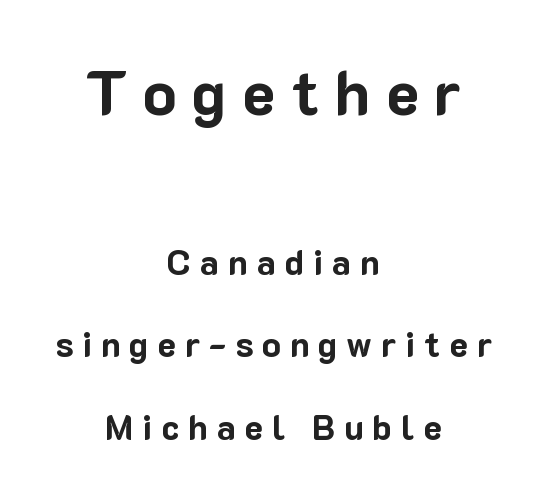
The image shows 62 px bold sans-serif type, upright; set centered, loose line spacing (2.37x), unusually wide letter spacing (+0.25 em), not underlined; the first (top) block is 1.77x larger; low stroke contrast and a medium x-height.
